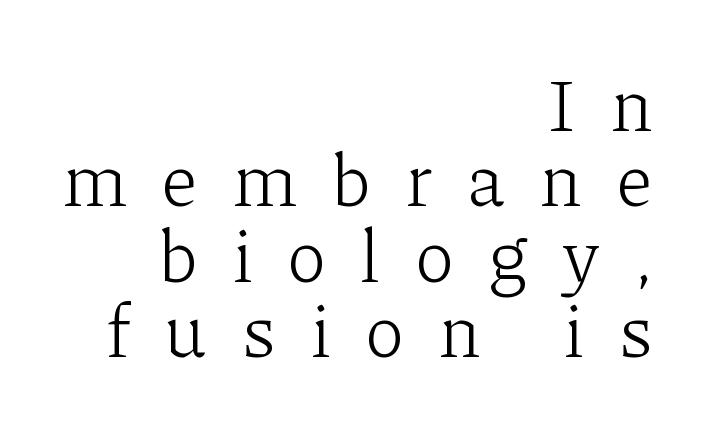
{"serif": "yes", "italic": "no", "bold": "no", "weight": "light", "width": "normal", "stroke_contrast": "low", "x_height": "medium", "monospaced": "no", "underline": "no", "align": "right", "line_spacing": "tight", "line_spacing_ratio": 1.02, "letter_spacing": "wide", "letter_spacing_em": 0.46, "glyph_px": 74}
